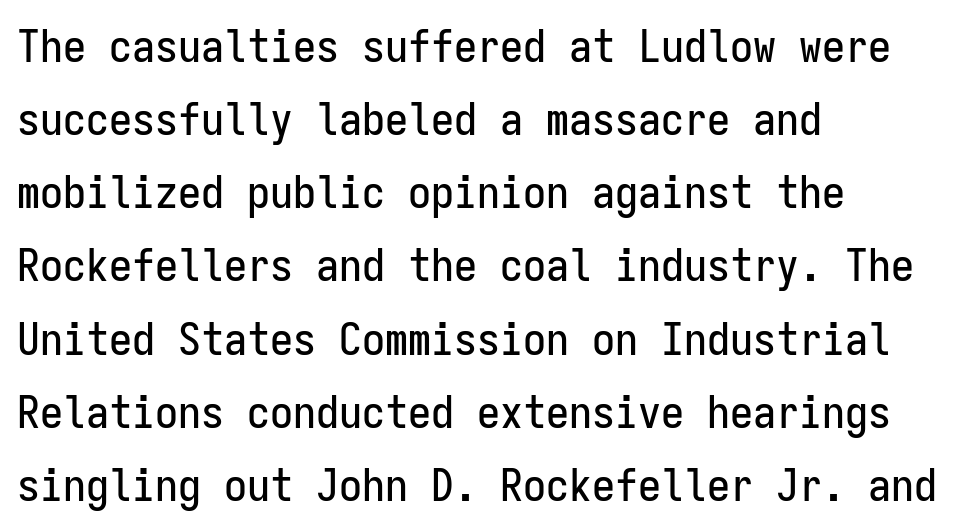
Successive baselines arrive at the customary interval. Stroke terminals: plain, sans-serif. There is no visible air inserted between adjacent glyphs. Do the characters align in a grid? Yes, the font is monospaced. Check the space under the baseline: it is left empty.
